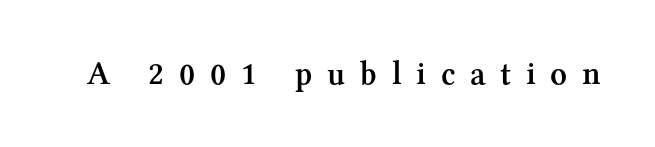
Q: Is the text bold? A: Semi-bold.
Q: Is the text italic (slanted)? A: No, it is upright.
Q: Is the typeface a serif or a sans-serif typeface? A: Serif.
Q: Is the text underlined? A: No.
Q: Is the spacing between letters normal or unusually wide? A: Unusually wide.
Q: Width (condensed, normal, or wide)? A: Normal.
Q: Stroke contrast? A: Medium.
Q: x-height? A: Medium.
Q: Monospaced? A: No.
